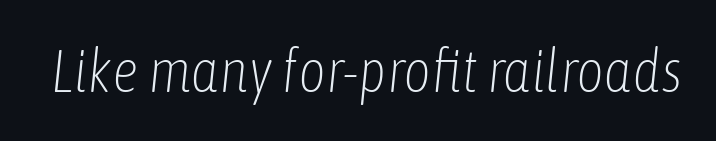
Q: Is the text bold? A: No.
Q: Is the text italic (slanted)? A: Yes, it leans right by about 6 degrees.
Q: Is the text underlined? A: No.
Q: Is the spacing between letters normal or unusually wide? A: Normal.
Q: Width (condensed, normal, or wide)? A: Condensed.
Q: Stroke contrast? A: Low.
Q: x-height? A: Medium.
Q: Monospaced? A: No.
